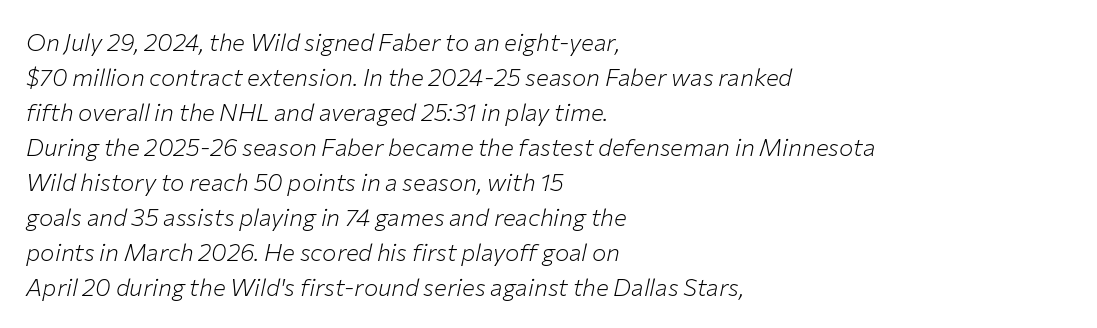
The image shows 24 px text type, italic (leaning right); set left-aligned, normal line spacing (1.46x), normal letter spacing, not underlined.
